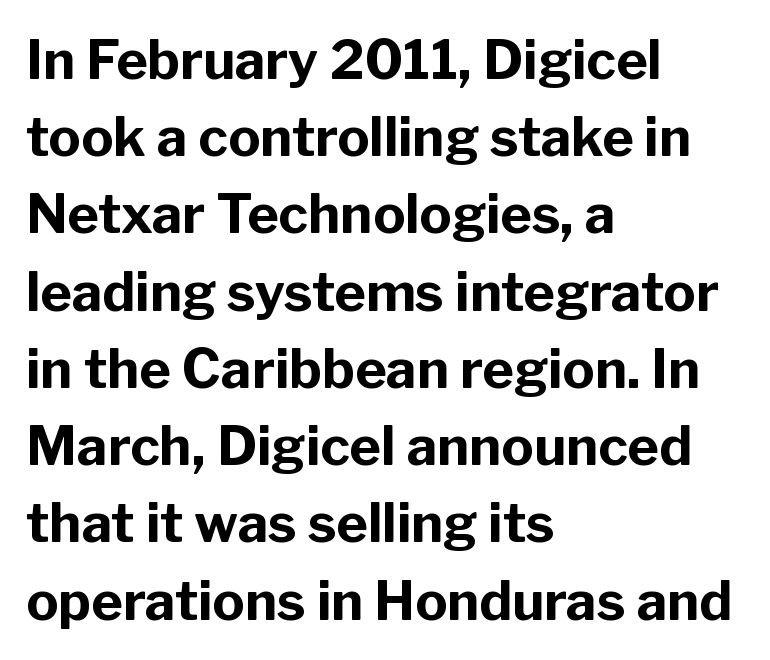
Q: Is the text bold? A: Yes.
Q: Is the text italic (slanted)? A: No, it is upright.
Q: Is the typeface a serif or a sans-serif typeface? A: Sans-serif.
Q: Is the text underlined? A: No.
Q: How is the paragraph aligned? A: Left-aligned.
Q: Is the spacing between letters normal or unusually wide? A: Normal.
Q: Is the spacing between lines tight, normal or loose? A: Normal.
Q: Width (condensed, normal, or wide)? A: Normal.
Q: Stroke contrast? A: Low.
Q: x-height? A: Medium.
Q: Monospaced? A: No.
